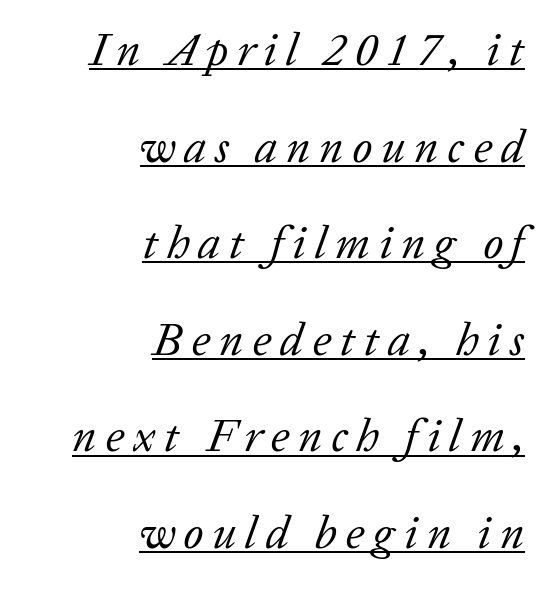
What kind of face is this? One with serifs. A rule runs beneath these lines of type. Is there much room between lines? Yes — plenty of vertical air separates them. This is oblique type, the kind used for emphasis or titles.
